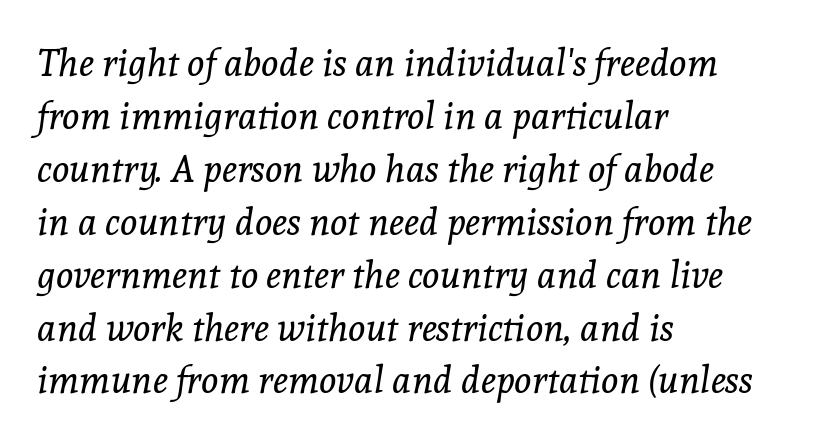
Q: Is the text bold? A: No.
Q: Is the text italic (slanted)? A: Yes, it leans right by about 8 degrees.
Q: Is the typeface a serif or a sans-serif typeface? A: Serif.
Q: Is the text underlined? A: No.
Q: How is the paragraph aligned? A: Left-aligned.
Q: Is the spacing between letters normal or unusually wide? A: Normal.
Q: Is the spacing between lines tight, normal or loose? A: Normal.
Q: Width (condensed, normal, or wide)? A: Normal.
Q: x-height? A: Medium.
Q: Monospaced? A: No.
